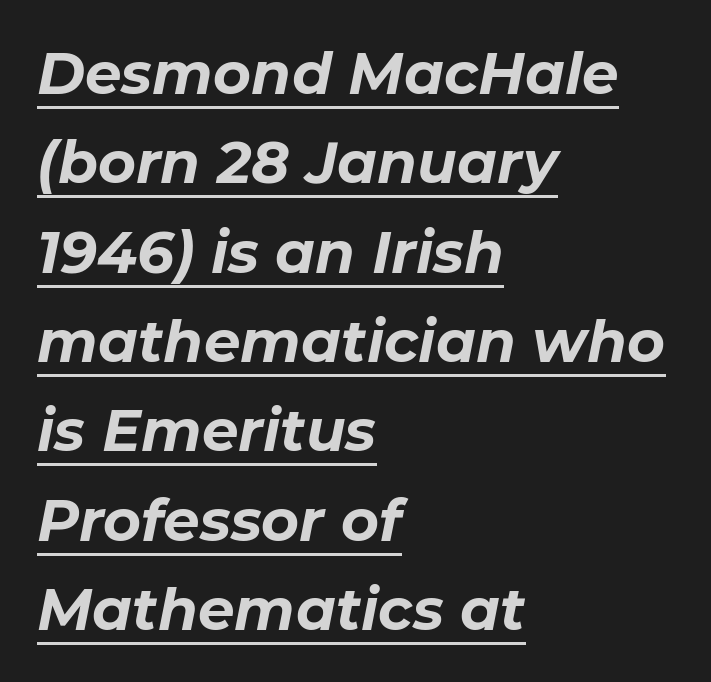
Quick note: interline space is typical. These lines are set flush left with a ragged right edge. Note the varied advance widths — an 'i' is clearly narrower than an 'm'. Decoration check: the copy is underlined.
